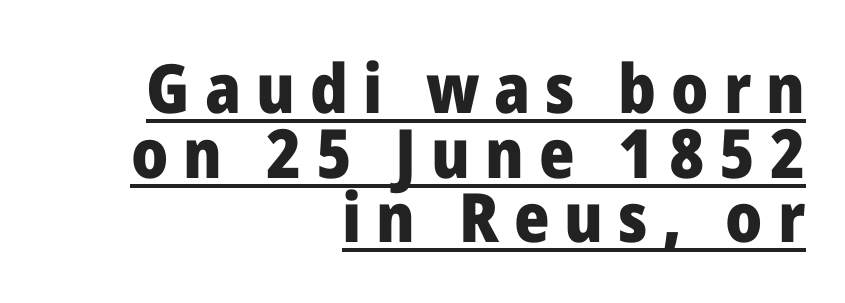
The image shows 68 px heavy sans-serif type, upright; set right-aligned, tight line spacing (0.95x), unusually wide letter spacing (+0.22 em), underlined; low stroke contrast and a medium x-height.
